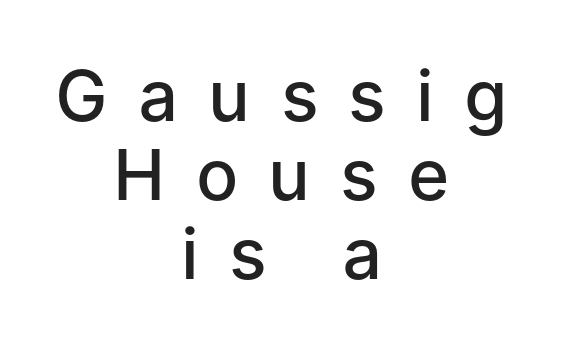
{"serif": "no", "italic": "no", "bold": "semi", "weight": "semibold", "width": "normal", "stroke_contrast": "low", "x_height": "medium", "monospaced": "no", "underline": "no", "align": "center", "line_spacing": "tight", "line_spacing_ratio": 1.13, "letter_spacing": "wide", "letter_spacing_em": 0.46, "glyph_px": 70}
